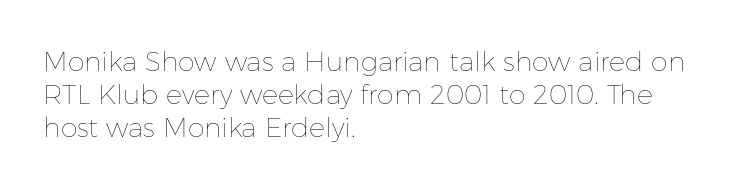
Q: Is the text bold? A: No.
Q: Is the text italic (slanted)? A: No, it is upright.
Q: Is the text underlined? A: No.
Q: How is the paragraph aligned? A: Left-aligned.
Q: Is the spacing between letters normal or unusually wide? A: Normal.
